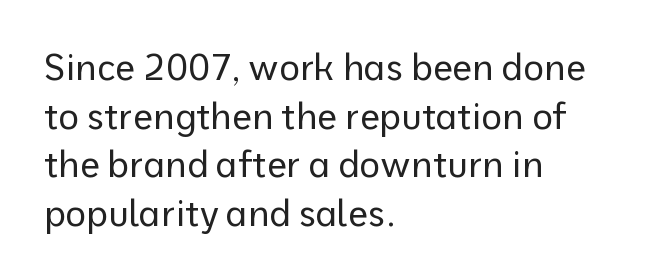
The glyphs in this specimen are sans serif. The face used here is proportionally spaced, like ordinary book or web type. The rag falls on the right side of this text block. Tracking value appears to be zero — textbook default spacing. Every stem runs plumb, perpendicular to the baseline. The line-height multiplier appears to be the usual default.
